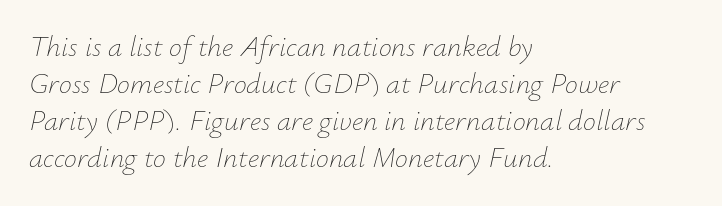
The image shows 29 px thin type, italic (leaning right); set left-aligned, normal line spacing (1.28x), normal letter spacing, not underlined; low stroke contrast and a small x-height.
